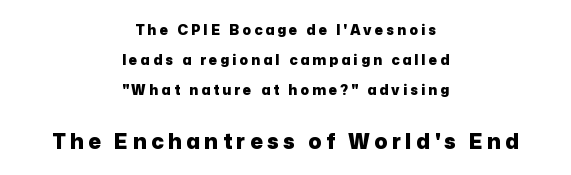
Q: Is the text bold? A: Yes.
Q: Is the text italic (slanted)? A: No, it is upright.
Q: Is the text underlined? A: No.
Q: How is the paragraph aligned? A: Centered.
Q: Is the spacing between letters normal or unusually wide? A: Unusually wide.
Q: Is the spacing between lines tight, normal or loose? A: Loose.
Q: Which block of text is set in a larger size, the first (top) or the second (bottom)? A: The second (bottom) one.
